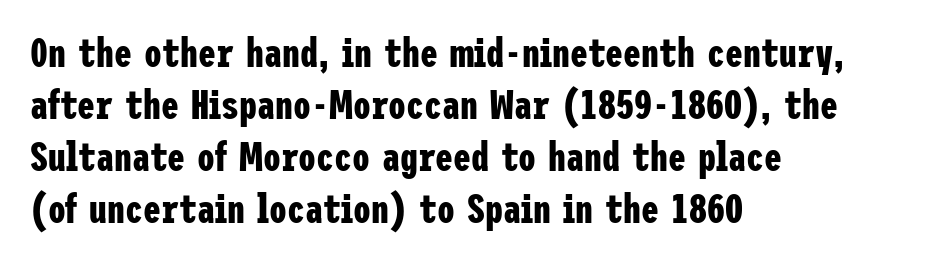
The baseline area is clear. Leading matches the norm, producing a regular column. Visually the block forms a straight wall on the left and a jagged coastline on the right. The rendering uses a bold face; every stroke is thick and dark. To sum up the face: it is a sans, with no serifs. Characters follow at the spacing the type designer built in.
